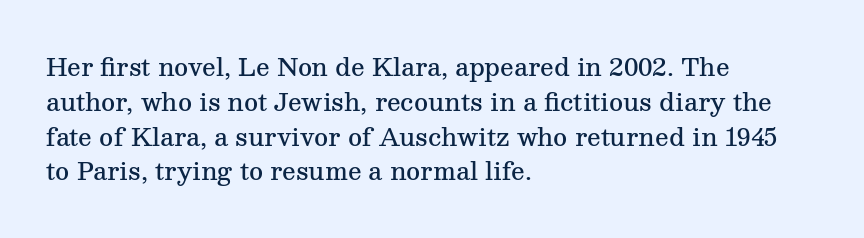
Q: Is the text bold? A: Semi-bold.
Q: Is the text italic (slanted)? A: No, it is upright.
Q: Is the text underlined? A: No.
Q: How is the paragraph aligned? A: Left-aligned.
Q: Is the spacing between letters normal or unusually wide? A: Normal.
Q: Is the spacing between lines tight, normal or loose? A: Normal.
